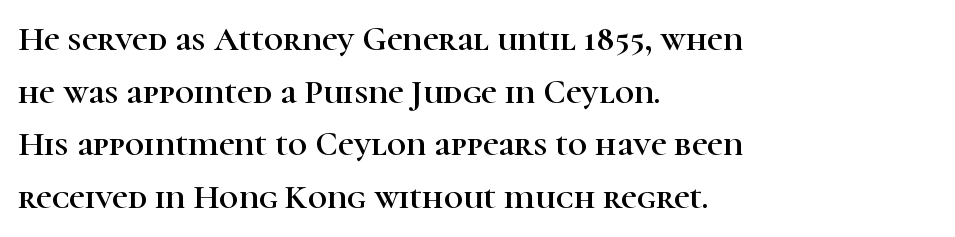
{"serif": "yes", "italic": "no", "width": "normal", "stroke_contrast": "high", "x_height": "medium", "monospaced": "no", "underline": "no", "align": "left", "line_spacing": "normal", "line_spacing_ratio": 1.55, "letter_spacing": "normal", "letter_spacing_em": 0.0, "glyph_px": 34}
